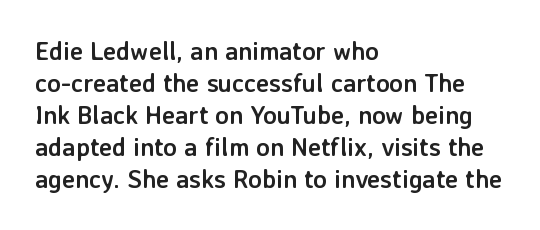
The image shows 25 px bold type, upright; set left-aligned, normal line spacing (1.28x), normal letter spacing, not underlined.
